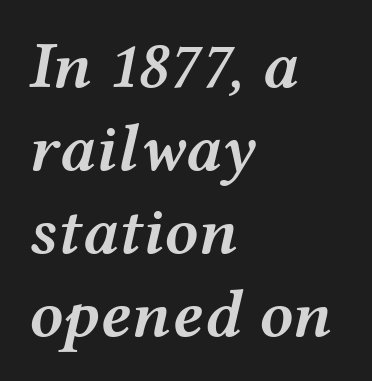
Q: Is the text bold? A: Semi-bold.
Q: Is the text italic (slanted)? A: Yes, it leans right by about 12 degrees.
Q: Is the text underlined? A: No.
Q: How is the paragraph aligned? A: Left-aligned.
Q: Is the spacing between letters normal or unusually wide? A: Normal.
Q: Width (condensed, normal, or wide)? A: Wide.
Q: Stroke contrast? A: Medium.
Q: x-height? A: Medium.
Q: Monospaced? A: No.
